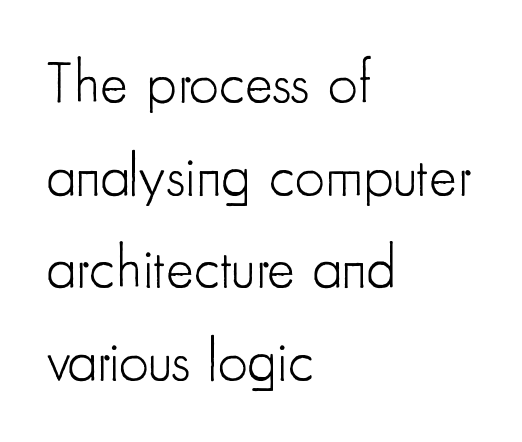
Q: Is the text bold? A: No.
Q: Is the text italic (slanted)? A: No, it is upright.
Q: Is the typeface a serif or a sans-serif typeface? A: Sans-serif.
Q: Is the text underlined? A: No.
Q: How is the paragraph aligned? A: Left-aligned.
Q: Is the spacing between letters normal or unusually wide? A: Normal.
Q: Is the spacing between lines tight, normal or loose? A: Normal.
Q: Width (condensed, normal, or wide)? A: Condensed.
Q: Stroke contrast? A: Low.
Q: x-height? A: Small.
Q: Monospaced? A: No.
